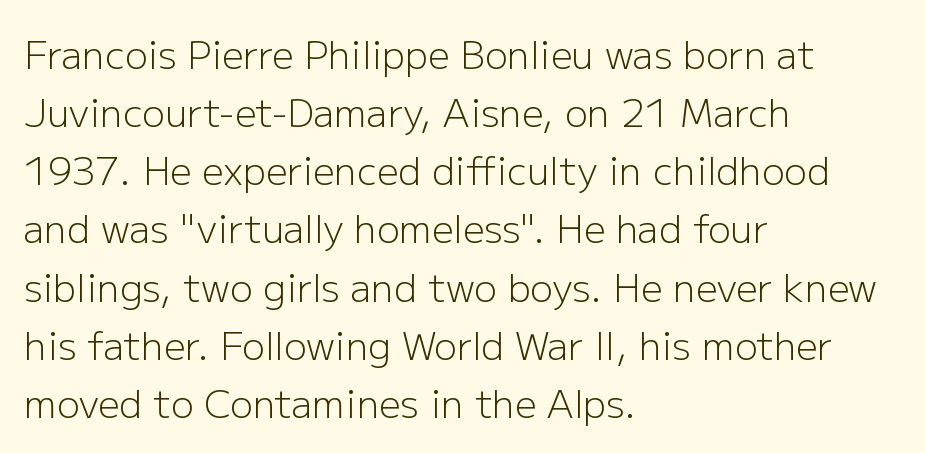
The image shows 38 px light sans-serif type, upright; set left-aligned, normal line spacing (1.53x), normal letter spacing, not underlined; low stroke contrast and a medium x-height.
